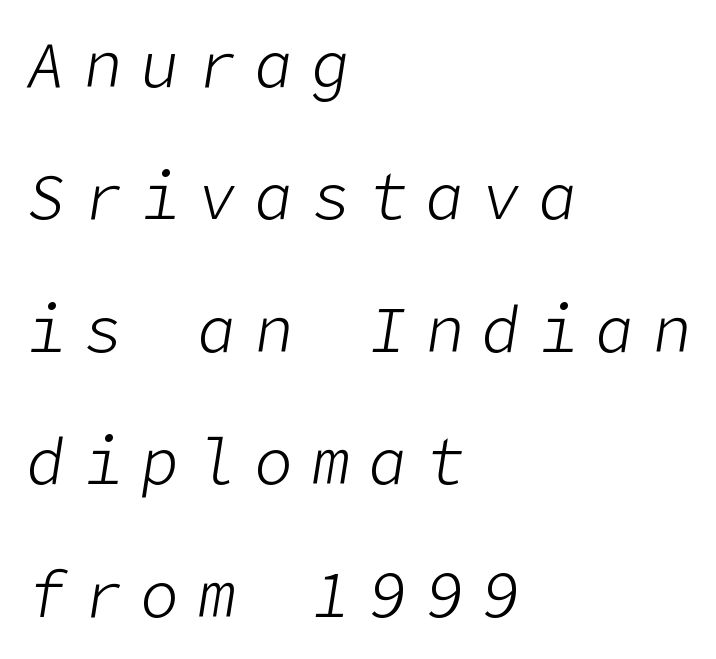
Q: Is the text bold? A: No.
Q: Is the text italic (slanted)? A: Yes, it leans right by about 9 degrees.
Q: Is the text underlined? A: No.
Q: How is the paragraph aligned? A: Left-aligned.
Q: Is the spacing between letters normal or unusually wide? A: Unusually wide.
Q: Is the spacing between lines tight, normal or loose? A: Loose.
Q: Width (condensed, normal, or wide)? A: Normal.
Q: Stroke contrast? A: Low.
Q: x-height? A: Medium.
